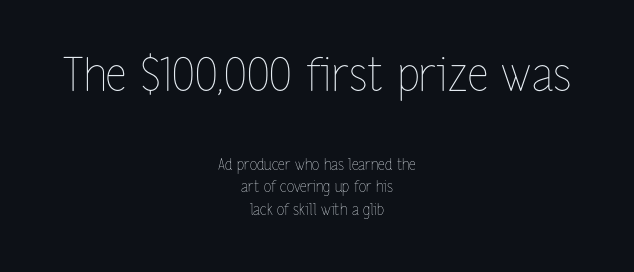
Rows of type keep a routine distance in the vertical direction. Does the lettering tilt? It doesn't — this is upright. Size contrast runs from large at the top to small at the bottom. The words here are not underlined. You could call the tracking neutral — neither tight nor loose.
